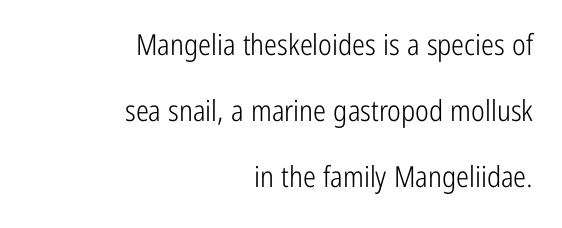
Q: Is the text bold? A: No.
Q: Is the text italic (slanted)? A: No, it is upright.
Q: Is the typeface a serif or a sans-serif typeface? A: Sans-serif.
Q: Is the text underlined? A: No.
Q: How is the paragraph aligned? A: Right-aligned.
Q: Is the spacing between letters normal or unusually wide? A: Normal.
Q: Is the spacing between lines tight, normal or loose? A: Loose.
Q: Width (condensed, normal, or wide)? A: Condensed.
Q: Stroke contrast? A: Low.
Q: x-height? A: Medium.
Q: Monospaced? A: No.
